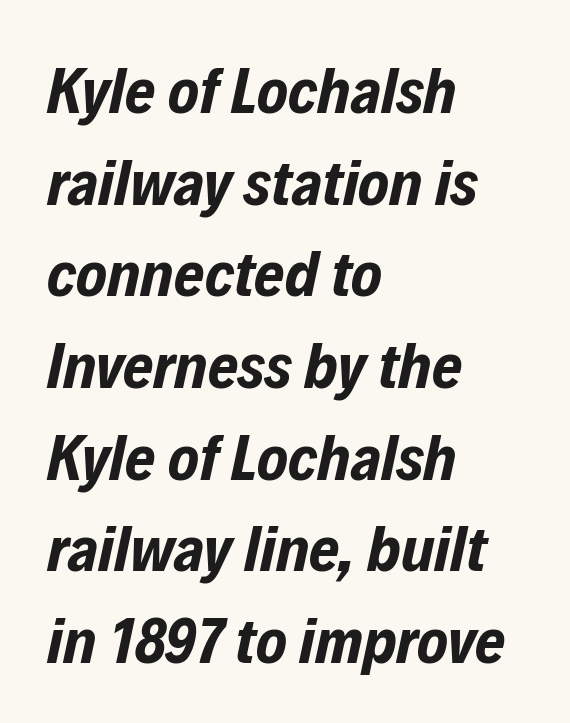
The image shows 65 px bold, condensed type, italic (leaning right); set left-aligned, normal line spacing (1.41x), normal letter spacing, not underlined; low stroke contrast and a medium x-height.
